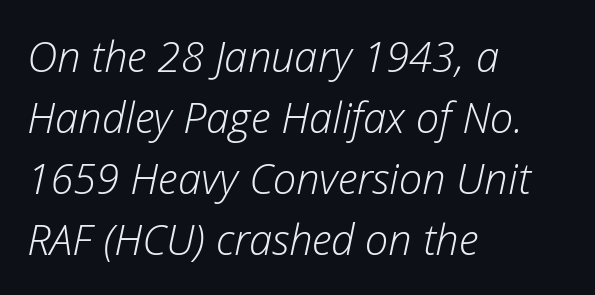
{"italic": "yes", "lean": "right", "slant_degrees": 12, "bold": "no", "weight": "light", "width": "normal", "stroke_contrast": "low", "x_height": "medium", "monospaced": "no", "underline": "no", "align": "left", "line_spacing": "normal", "line_spacing_ratio": 1.45, "letter_spacing": "normal", "letter_spacing_em": 0.0, "glyph_px": 42}
